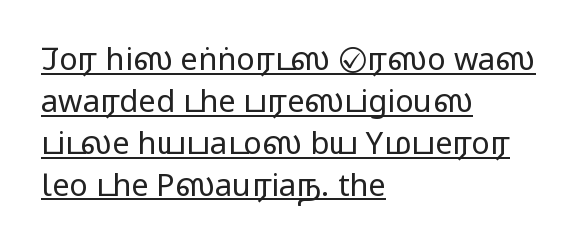
Q: Is the text bold? A: No.
Q: Is the text italic (slanted)? A: No, it is upright.
Q: Is the typeface a serif or a sans-serif typeface? A: Sans-serif.
Q: Is the text underlined? A: Yes.
Q: How is the paragraph aligned? A: Left-aligned.
Q: Is the spacing between letters normal or unusually wide? A: Normal.
Q: Is the spacing between lines tight, normal or loose? A: Normal.
Q: Width (condensed, normal, or wide)? A: Wide.
Q: Stroke contrast? A: Low.
Q: x-height? A: Medium.
Q: Monospaced? A: No.
